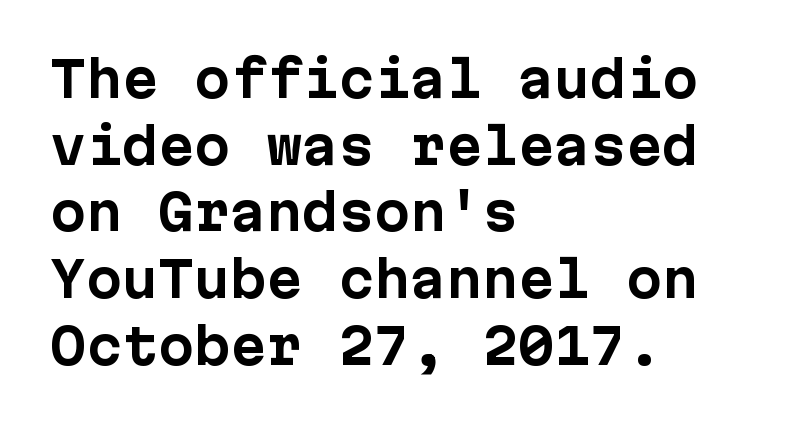
Alignment: flush left. The tracking reads as untouched default to a designer's eye. Quick note: underline off. Strokes here are thick enough to call this a true bold. Leading: standard. Posture: straight, roman, zero tilt.
